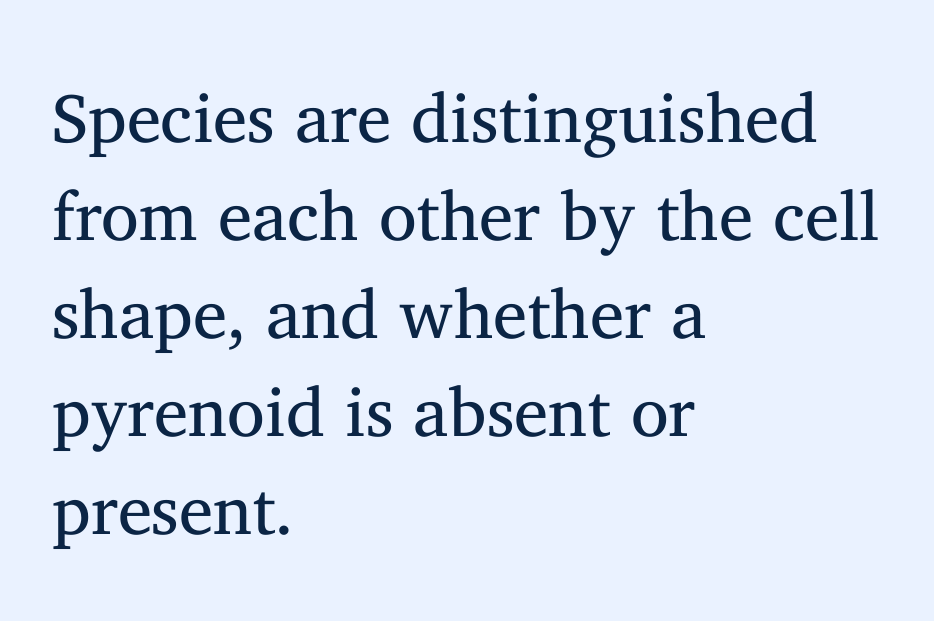
The image shows 69 px regular-weight serif type, upright; set left-aligned, normal line spacing (1.42x), normal letter spacing, not underlined; medium stroke contrast and a medium x-height.
